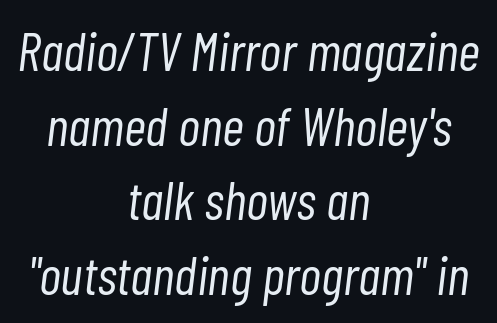
{"italic": "yes", "lean": "right", "slant_degrees": 7, "bold": "no", "weight": "light", "width": "condensed", "stroke_contrast": "low", "x_height": "medium", "monospaced": "no", "underline": "no", "align": "center", "line_spacing": "normal", "line_spacing_ratio": 1.38, "letter_spacing": "normal", "letter_spacing_em": 0.0, "glyph_px": 54}
